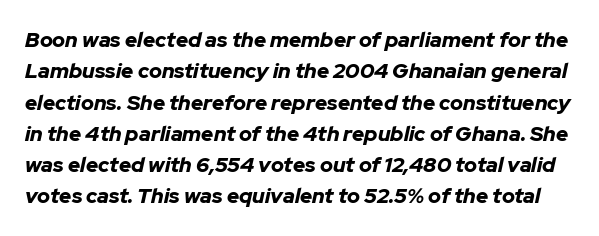
{"italic": "yes", "lean": "right", "slant_degrees": 12, "bold": "yes", "underline": "no", "line_spacing": "normal", "line_spacing_ratio": 1.49, "letter_spacing": "normal", "letter_spacing_em": 0.0, "glyph_px": 21}
